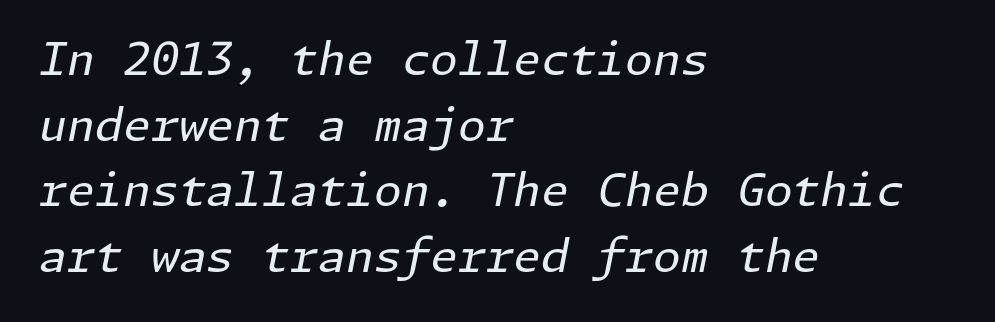
The image shows 45 px regular-weight type, italic (leaning right); set left-aligned, normal line spacing (1.46x), normal letter spacing, not underlined; low stroke contrast and a medium x-height.
